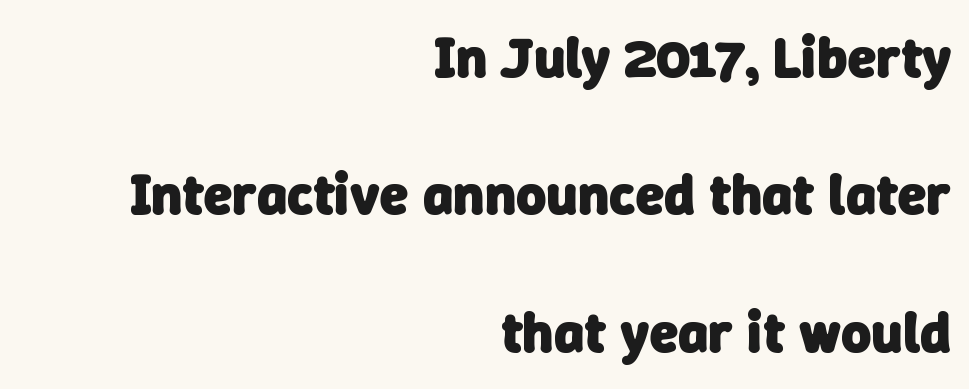
The image shows 58 px heavy sans-serif type; set right-aligned, loose line spacing (2.37x), normal letter spacing, not underlined; low stroke contrast and a medium x-height.
